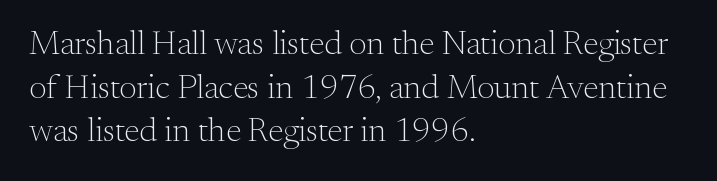
Q: Is the text bold? A: No.
Q: Is the text italic (slanted)? A: No, it is upright.
Q: Is the typeface a serif or a sans-serif typeface? A: Serif.
Q: Is the text underlined? A: No.
Q: How is the paragraph aligned? A: Left-aligned.
Q: Is the spacing between letters normal or unusually wide? A: Normal.
Q: Is the spacing between lines tight, normal or loose? A: Normal.
Q: Width (condensed, normal, or wide)? A: Normal.
Q: Stroke contrast? A: Medium.
Q: x-height? A: Small.
Q: Monospaced? A: No.
